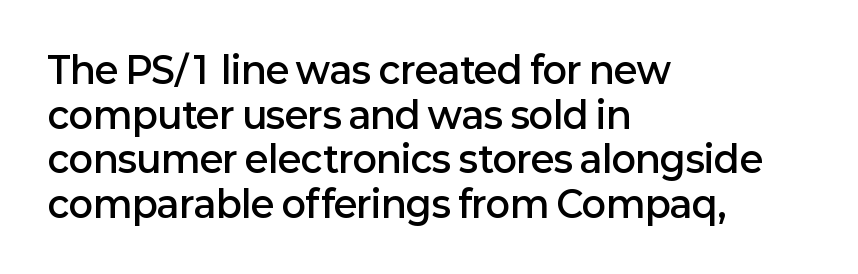
{"serif": "no", "italic": "no", "bold": "semi", "weight": "semibold", "width": "normal", "stroke_contrast": "low", "x_height": "medium", "monospaced": "no", "underline": "no", "align": "left", "line_spacing_ratio": 1.24, "letter_spacing": "normal", "letter_spacing_em": 0.0, "glyph_px": 36}
